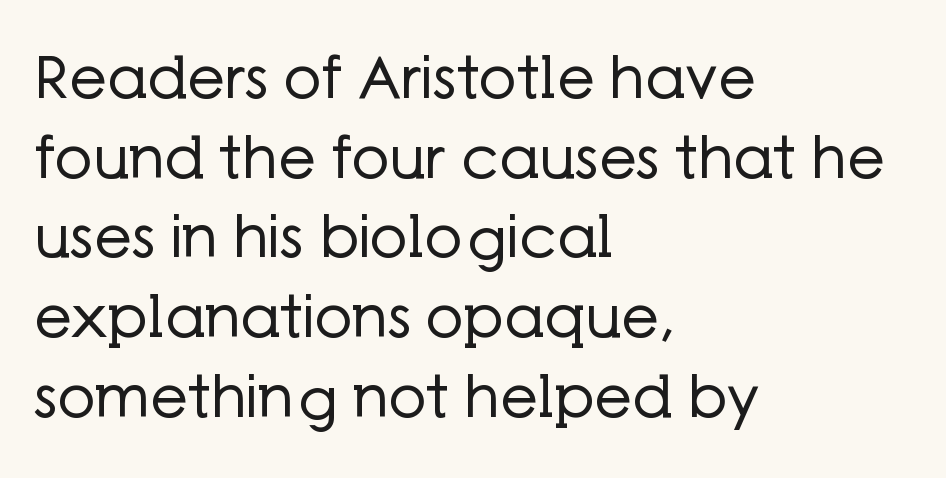
The space beneath each line is pristine and unruled. Stroke terminals: plain, sans-serif. The typesetter chose a ragged-right arrangement here. These lines are rendered in a variable-pitch font. The letterforms sit shoulder to shoulder at normal distance. Nothing heavy about these letters — not bold at all.
